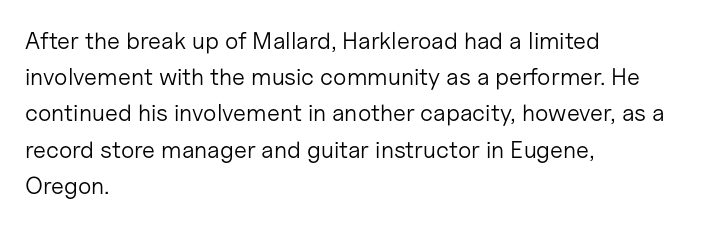
The image shows 24 px text type, upright; set left-aligned, normal line spacing (1.51x), normal letter spacing, not underlined.
